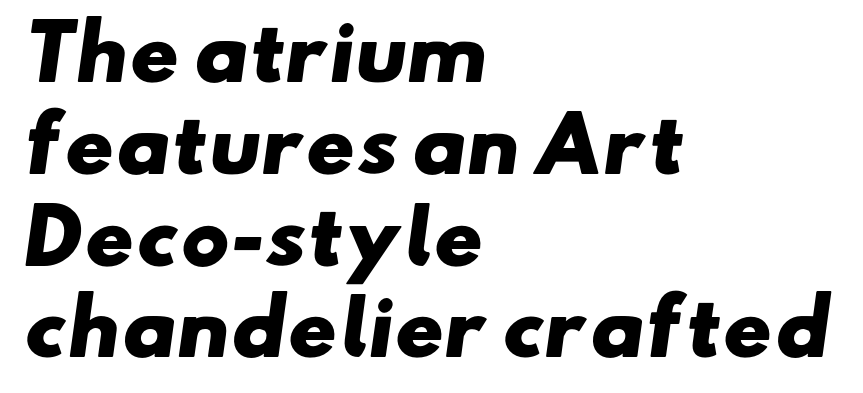
Between one letter and the next there's only the usual sliver of space. Heavy-handed strokes throughout: this text is bold. Underline: absent. What kind of face is this? One without serifs — a sans. Note the varied advance widths — an 'i' is clearly narrower than an 'm'.
